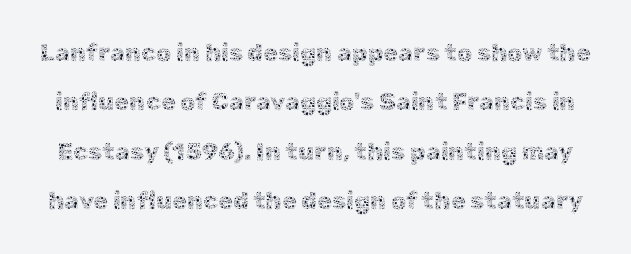
{"italic": "no", "bold": "no", "underline": "no", "line_spacing": "loose", "line_spacing_ratio": 2.06, "letter_spacing": "normal", "letter_spacing_em": 0.0, "glyph_px": 24}
